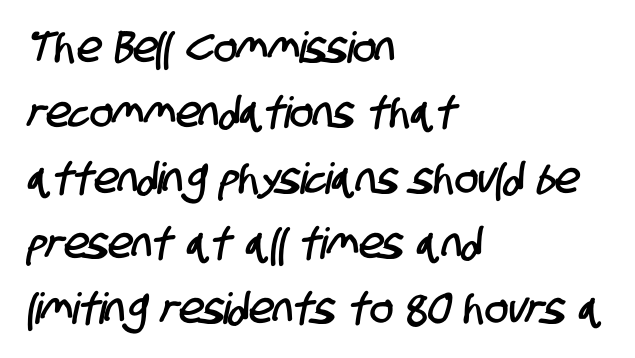
Q: Is the typeface a serif or a sans-serif typeface? A: Sans-serif.
Q: Is the text underlined? A: No.
Q: How is the paragraph aligned? A: Left-aligned.
Q: Is the spacing between letters normal or unusually wide? A: Normal.
Q: Is the spacing between lines tight, normal or loose? A: Normal.
Q: Width (condensed, normal, or wide)? A: Condensed.
Q: Stroke contrast? A: Low.
Q: x-height? A: Large.
Q: Monospaced? A: No.
